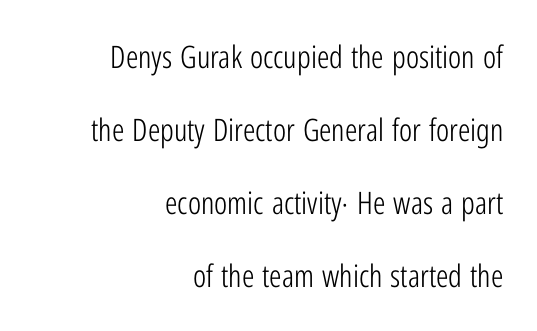
{"serif": "no", "italic": "no", "bold": "no", "weight": "light", "width": "condensed", "stroke_contrast": "low", "x_height": "medium", "monospaced": "no", "underline": "no", "align": "right", "line_spacing": "loose", "line_spacing_ratio": 2.35, "letter_spacing": "normal", "letter_spacing_em": 0.0, "glyph_px": 31}
